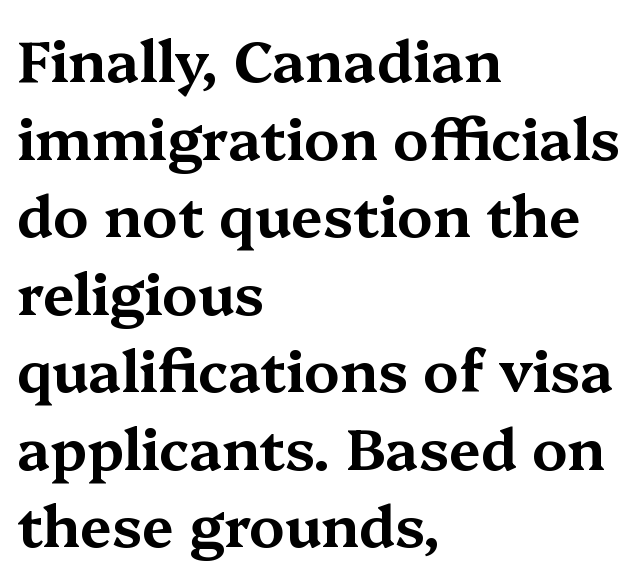
Q: Is the text italic (slanted)? A: No, it is upright.
Q: Is the typeface a serif or a sans-serif typeface? A: Serif.
Q: Is the text underlined? A: No.
Q: How is the paragraph aligned? A: Left-aligned.
Q: Is the spacing between letters normal or unusually wide? A: Normal.
Q: Is the spacing between lines tight, normal or loose? A: Normal.
Q: Width (condensed, normal, or wide)? A: Wide.
Q: Stroke contrast? A: Medium.
Q: x-height? A: Medium.
Q: Monospaced? A: No.
